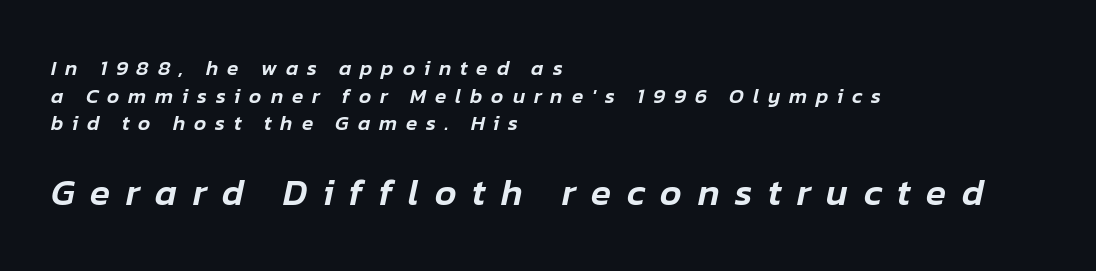
The image shows 37 px text type, italic (leaning right); set left-aligned, normal line spacing (1.32x), unusually wide letter spacing (+0.42 em), not underlined; the second (bottom) block is 1.76x larger; low stroke contrast and a medium x-height.
